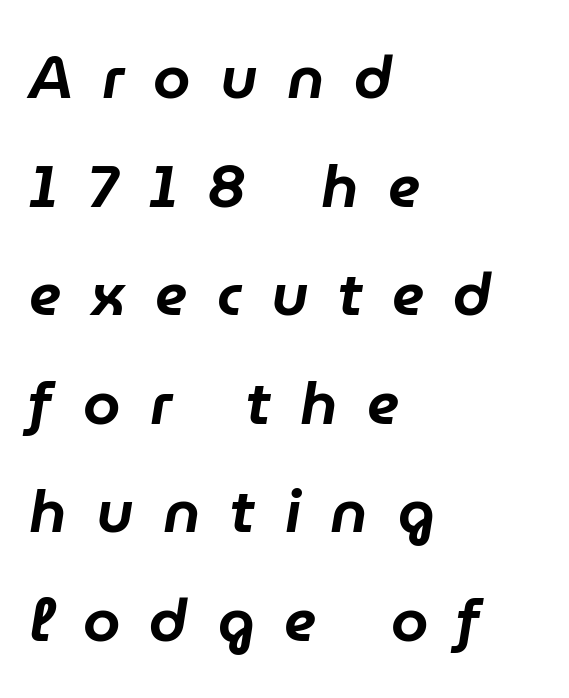
The image shows 60 px text type, italic (leaning right); set left-aligned, line spacing 1.81x, unusually wide letter spacing (+0.49 em), not underlined; low stroke contrast and a medium x-height.
